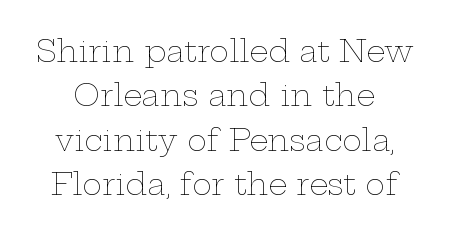
{"italic": "no", "bold": "no", "weight": "thin", "width": "wide", "stroke_contrast": "low", "x_height": "medium", "monospaced": "no", "underline": "no", "line_spacing": "normal", "line_spacing_ratio": 1.48, "letter_spacing": "normal", "letter_spacing_em": 0.0, "glyph_px": 30}
